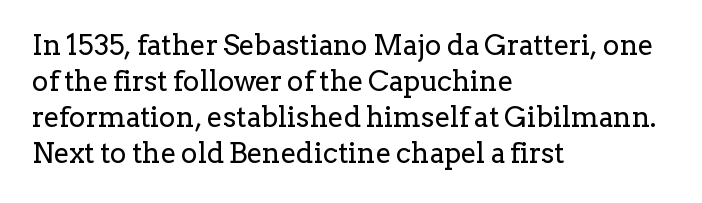
Letters have the restrained weight of plain body copy at most. The axis of the letterforms is exactly vertical. Caption: standard tracking, unaltered. If you drew a ruler down the left edge, every line would touch it. Leading matches the norm, producing a regular column. Honestly, there is no underline to notice here at all.
